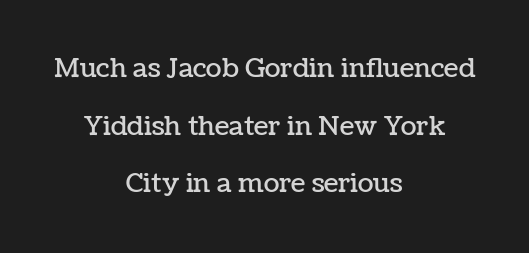
Q: Is the text italic (slanted)? A: No, it is upright.
Q: Is the text underlined? A: No.
Q: How is the paragraph aligned? A: Centered.
Q: Is the spacing between letters normal or unusually wide? A: Normal.
Q: Is the spacing between lines tight, normal or loose? A: Loose.
